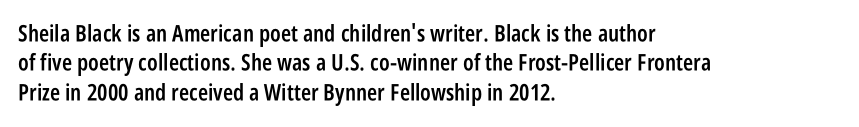
{"italic": "no", "bold": "semi", "underline": "no", "align": "left", "line_spacing": "normal", "line_spacing_ratio": 1.28, "letter_spacing": "normal", "letter_spacing_em": 0.0, "glyph_px": 23}
